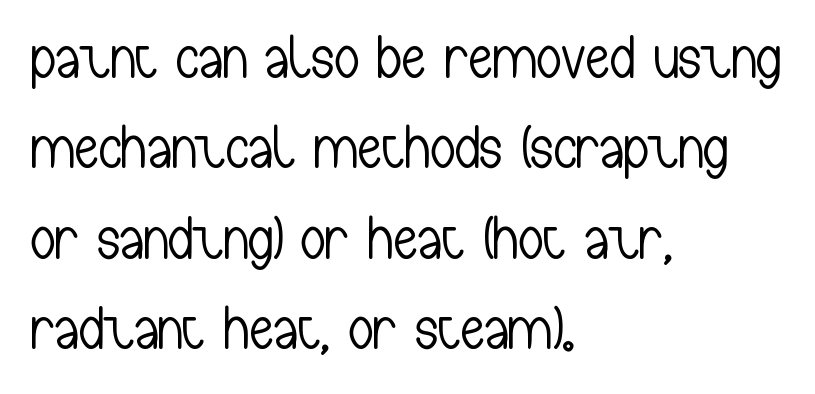
{"serif": "no", "italic": "no", "bold": "no", "weight": "light", "width": "condensed", "stroke_contrast": "low", "x_height": "medium", "monospaced": "no", "underline": "no", "align": "left", "line_spacing": "normal", "line_spacing_ratio": 1.48, "letter_spacing": "normal", "letter_spacing_em": 0.0, "glyph_px": 61}
